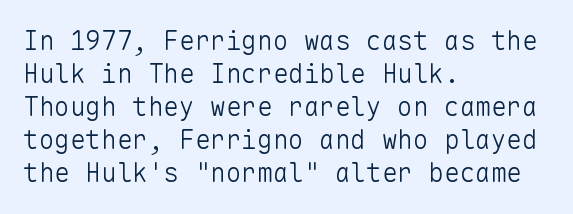
When letters stand straight like this, we call the style roman or upright. These lines sit exactly where default settings would place them. Students, note that the glyphs here touch the page at normal intervals. The passage shown is not bold in any degree. In CSS terms this would be text-align: left. Underlining? Definitely not there.
